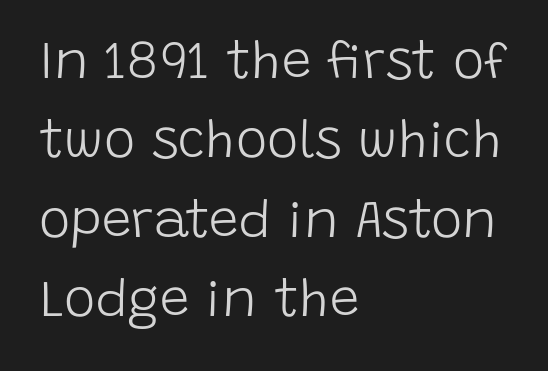
Q: Is the text bold? A: No.
Q: Is the text italic (slanted)? A: No, it is upright.
Q: Is the typeface a serif or a sans-serif typeface? A: Sans-serif.
Q: Is the text underlined? A: No.
Q: How is the paragraph aligned? A: Left-aligned.
Q: Is the spacing between letters normal or unusually wide? A: Normal.
Q: Is the spacing between lines tight, normal or loose? A: Normal.
Q: Width (condensed, normal, or wide)? A: Normal.
Q: Stroke contrast? A: Low.
Q: x-height? A: Large.
Q: Monospaced? A: No.
